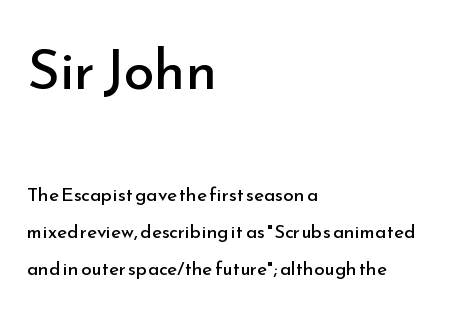
The image shows 56 px regular-weight sans-serif type, upright; set left-aligned, loose line spacing (1.94x), normal letter spacing, not underlined; the first (top) block is 2.95x larger; low stroke contrast and a small x-height.
